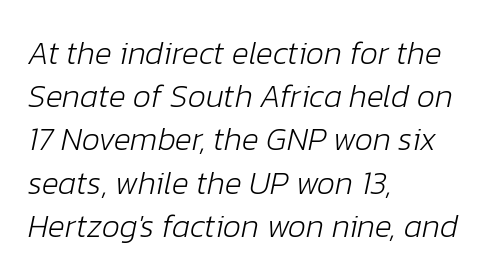
The image shows 32 px light type, italic (leaning right); set left-aligned, normal line spacing (1.35x), normal letter spacing, not underlined; low stroke contrast and a medium x-height.
